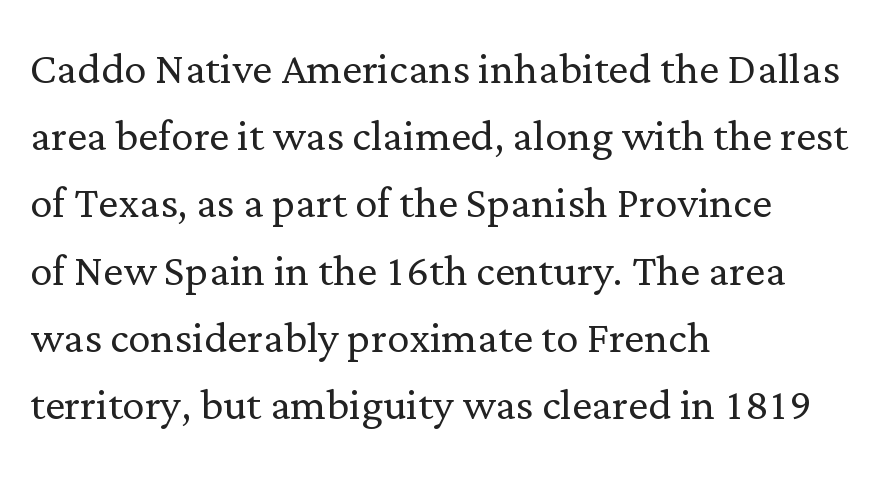
Rendered with straight, roman letterforms. Underlining? Definitely not there. The strokes carry an ordinary text weight at most. Note the varied advance widths — an 'i' is clearly narrower than an 'm'.
